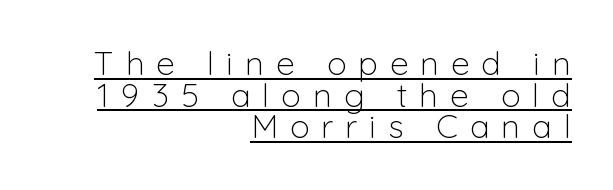
The image shows 33 px light sans-serif type, upright; set right-aligned, tight line spacing (0.96x), unusually wide letter spacing (+0.36 em), underlined; low stroke contrast and a medium x-height.
